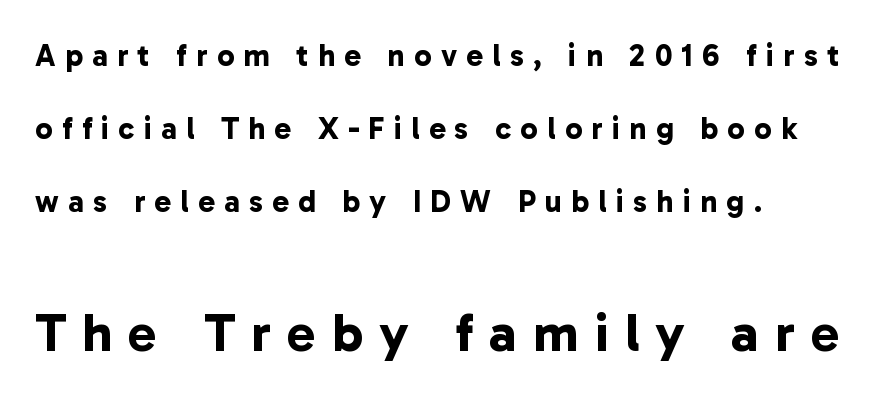
Q: Is the text bold? A: Yes.
Q: Is the typeface a serif or a sans-serif typeface? A: Sans-serif.
Q: Is the text underlined? A: No.
Q: How is the paragraph aligned? A: Left-aligned.
Q: Is the spacing between letters normal or unusually wide? A: Unusually wide.
Q: Is the spacing between lines tight, normal or loose? A: Loose.
Q: Which block of text is set in a larger size, the first (top) or the second (bottom)? A: The second (bottom) one.
Q: Width (condensed, normal, or wide)? A: Normal.
Q: Stroke contrast? A: Low.
Q: x-height? A: Medium.
Q: Monospaced? A: No.
